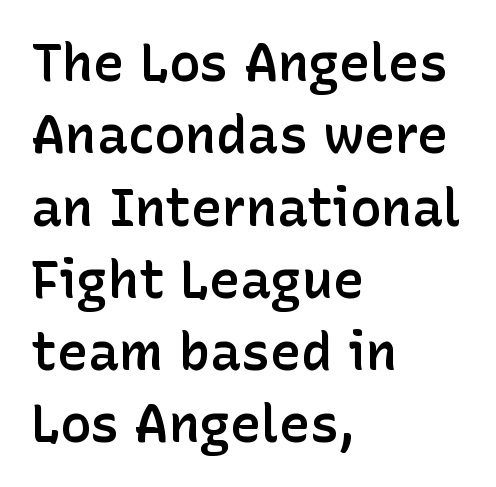
Q: Is the text bold? A: Semi-bold.
Q: Is the text italic (slanted)? A: No, it is upright.
Q: Is the typeface a serif or a sans-serif typeface? A: Sans-serif.
Q: Is the text underlined? A: No.
Q: How is the paragraph aligned? A: Left-aligned.
Q: Is the spacing between letters normal or unusually wide? A: Normal.
Q: Is the spacing between lines tight, normal or loose? A: Normal.
Q: Width (condensed, normal, or wide)? A: Normal.
Q: Stroke contrast? A: Low.
Q: x-height? A: Medium.
Q: Monospaced? A: No.
